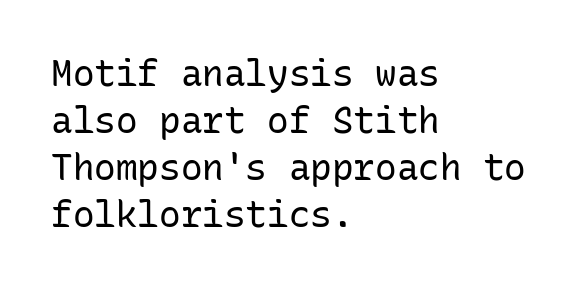
Q: Is the text bold? A: No.
Q: Is the text italic (slanted)? A: No, it is upright.
Q: Is the typeface a serif or a sans-serif typeface? A: Sans-serif.
Q: Is the text underlined? A: No.
Q: How is the paragraph aligned? A: Left-aligned.
Q: Is the spacing between letters normal or unusually wide? A: Normal.
Q: Is the spacing between lines tight, normal or loose? A: Normal.
Q: Width (condensed, normal, or wide)? A: Normal.
Q: Stroke contrast? A: Low.
Q: x-height? A: Medium.
Q: Monospaced? A: Yes.
